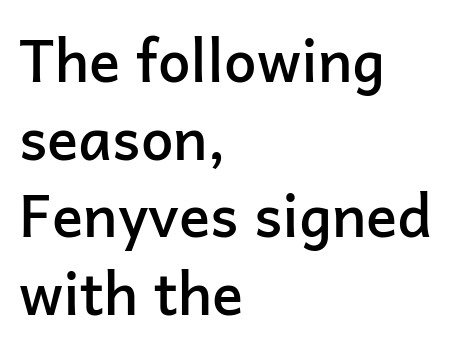
Evenly set lines give the paragraph a standard silhouette. Summary of weight: moderately heavy, a semibold. The gaps between neighbouring characters are ordinary and unremarkable. Does the type have serifs? No, each stem ends abruptly.
